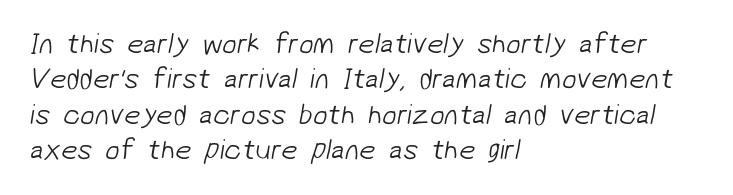
The image shows 29 px light sans-serif type; set left-aligned, line spacing 1.22x, normal letter spacing, not underlined; low stroke contrast and a medium x-height.
